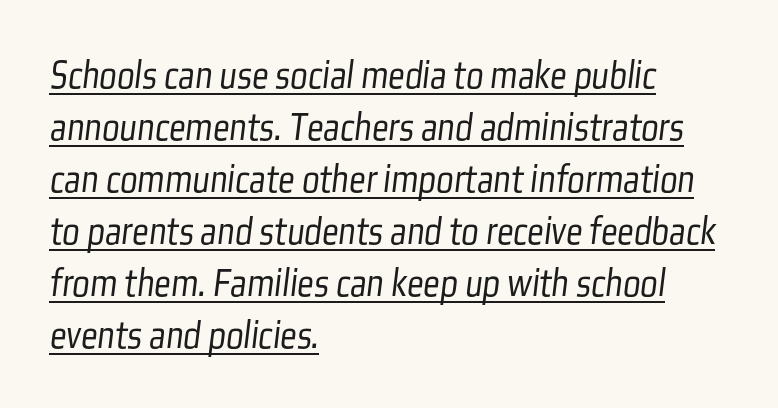
The image shows 41 px light, condensed sans-serif type; set left-aligned, normal line spacing (1.27x), normal letter spacing, underlined; low stroke contrast and a medium x-height.
